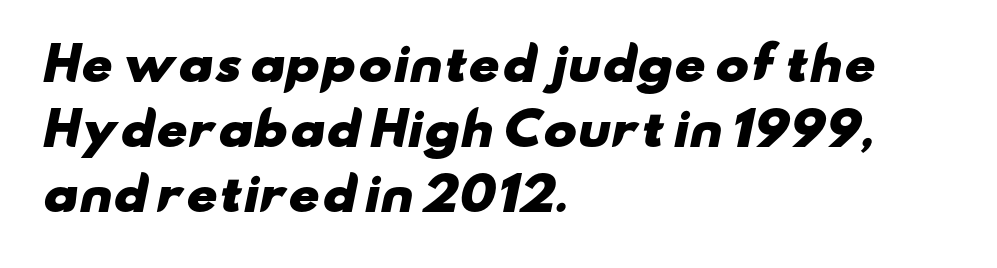
{"serif": "no", "bold": "yes", "weight": "heavy", "width": "wide", "stroke_contrast": "low", "x_height": "small", "monospaced": "no", "underline": "no", "align": "left", "line_spacing": "normal", "line_spacing_ratio": 1.45, "letter_spacing": "normal", "letter_spacing_em": 0.0, "glyph_px": 45}
